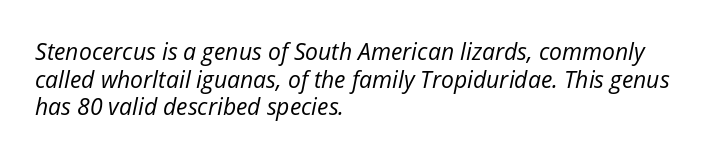
The image shows 23 px text type, italic (leaning right); set left-aligned, line spacing 1.2x, normal letter spacing, not underlined.
